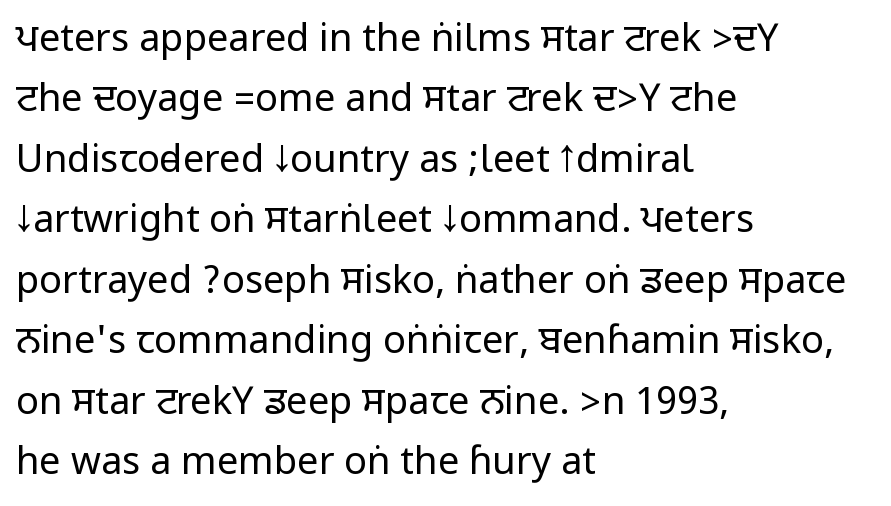
Casual observation: everything's shoved over to the left. Regarding leading, the lines here are spaced in the standard way. The letters stand straight up with perfectly vertical stems. Just letters on the line, the space beneath them empty. The font is comparable to plain body text, perhaps lighter.
